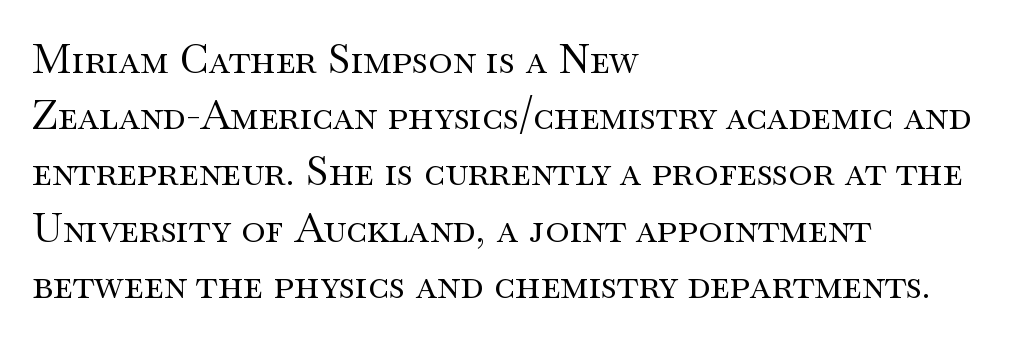
Q: Is the text bold? A: No.
Q: Is the text italic (slanted)? A: No, it is upright.
Q: Is the typeface a serif or a sans-serif typeface? A: Serif.
Q: Is the text underlined? A: No.
Q: How is the paragraph aligned? A: Left-aligned.
Q: Is the spacing between letters normal or unusually wide? A: Normal.
Q: Is the spacing between lines tight, normal or loose? A: Normal.
Q: Width (condensed, normal, or wide)? A: Wide.
Q: Stroke contrast? A: Medium.
Q: x-height? A: Small.
Q: Monospaced? A: No.
